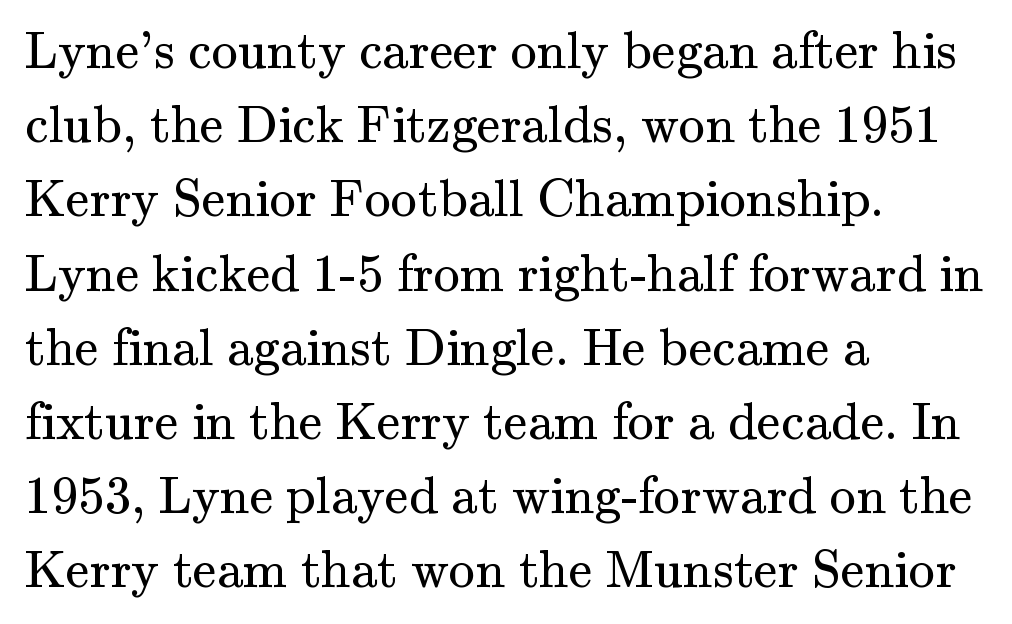
These lines sit exactly where default settings would place them. Looks like regular typesetting: each glyph gets only the width it needs. These lines are composed in type with serifs. The horizontal fit of the characters is conventional and even.
